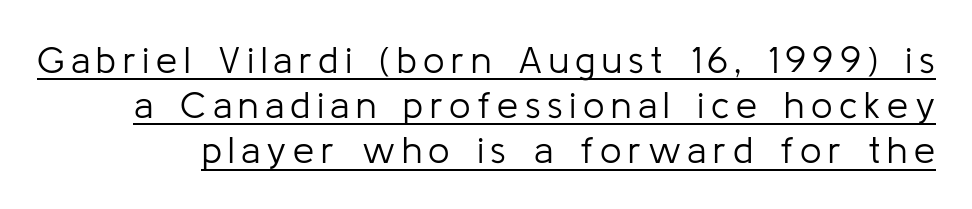
Q: Is the text bold? A: No.
Q: Is the text italic (slanted)? A: No, it is upright.
Q: Is the typeface a serif or a sans-serif typeface? A: Sans-serif.
Q: Is the text underlined? A: Yes.
Q: Width (condensed, normal, or wide)? A: Normal.
Q: Stroke contrast? A: Low.
Q: x-height? A: Medium.
Q: Monospaced? A: No.
